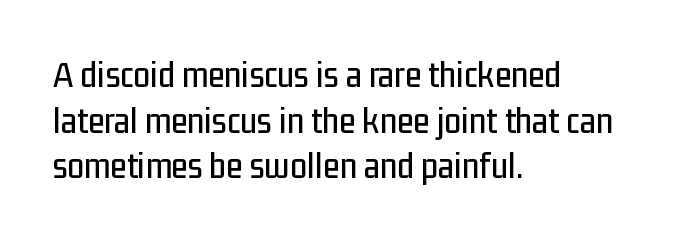
The specimen omits any rule beneath the text block's lines. I'd call this a sans setting — the letters go barefoot. A typesetter would mark this as roman, not italic. Compared with a centered layout, this one pins lines to the left instead. The face used here is proportionally spaced, like ordinary book or web type.
